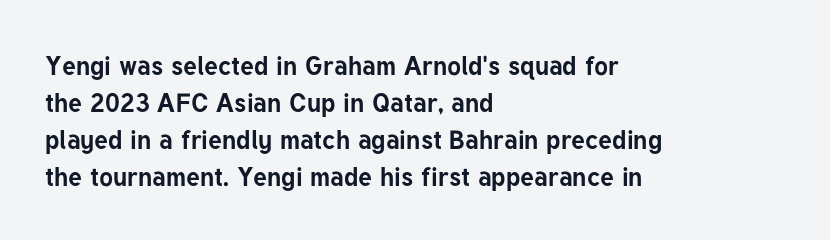
The image shows 26 px bold type, upright; set left-aligned, normal line spacing (1.42x), normal letter spacing, not underlined.
